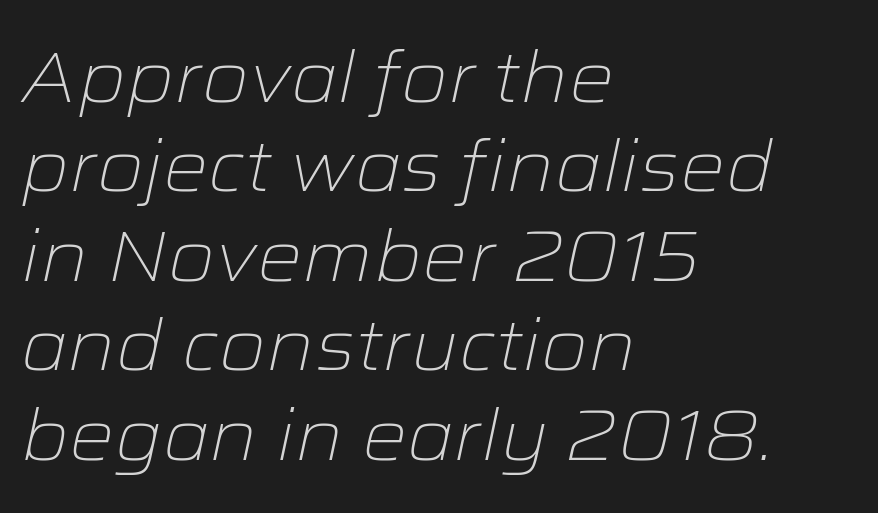
Q: Is the text bold? A: No.
Q: Is the text italic (slanted)? A: Yes, it leans right by about 12 degrees.
Q: Is the text underlined? A: No.
Q: How is the paragraph aligned? A: Left-aligned.
Q: Is the spacing between letters normal or unusually wide? A: Normal.
Q: Is the spacing between lines tight, normal or loose? A: Normal.
Q: Width (condensed, normal, or wide)? A: Wide.
Q: Stroke contrast? A: Low.
Q: x-height? A: Medium.
Q: Monospaced? A: No.
